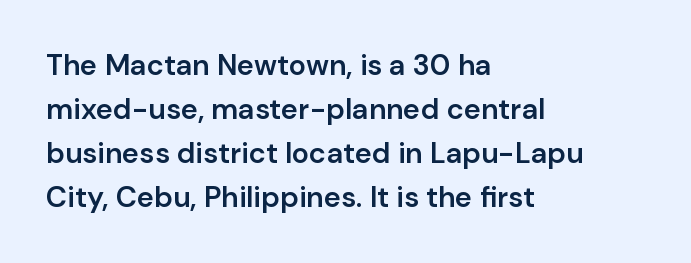
The line texture is even and compact thanks to regular tracking. Every row of glyphs begins at an identical x-position on the left. How heavy is the stroke? Medium-heavy — a semibold, shy of bold. Examine the stroke ends and you'll find no serifs. If you measured baseline to baseline, you'd find a middling distance.
